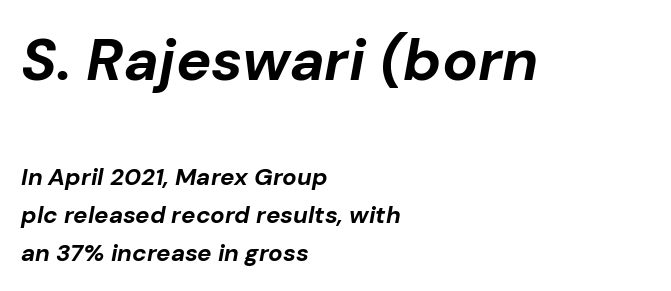
Emphasis-style slanted type is in use. This layout puts the oversized block above and the modest block below. If you drew a ruler down the left edge, every line would touch it. Character widths vary here, with narrow letters taking less room than wide ones. Strokes here are thick enough to call this a true bold.
